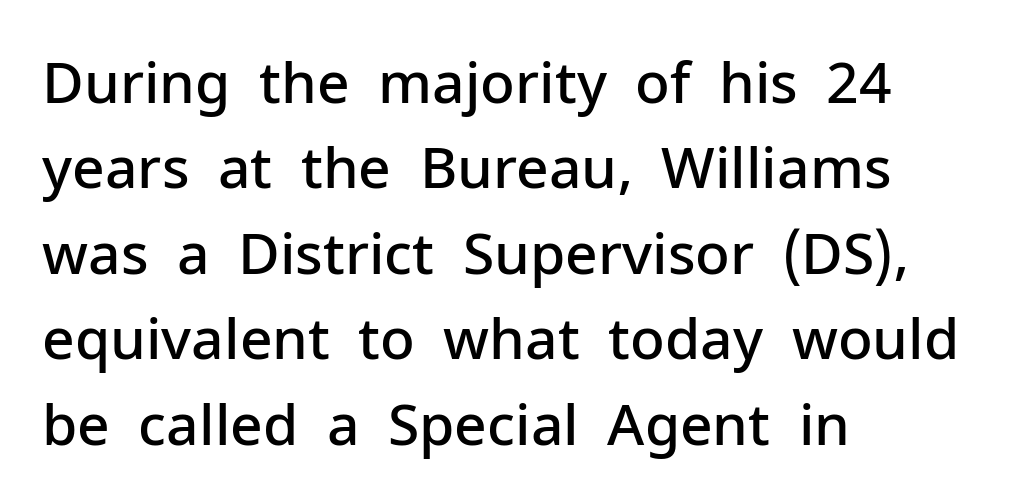
No extra tracking has been applied to these lines. This sample uses a sans-serif face. Glance below the letters and you will spot only blank space. Spacing verdict: proportional, widths tailored to each character. Which margin do the lines hug? The left one — the right edge is uneven. Is the type bold? Partly — it's a semibold, heavier than regular but not fully bold.
